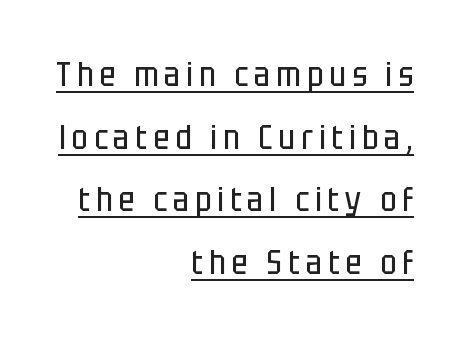
{"serif": "no", "italic": "no", "bold": "no", "weight": "regular", "width": "condensed", "stroke_contrast": "low", "x_height": "large", "monospaced": "no", "underline": "yes", "align": "right", "line_spacing_ratio": 1.84, "glyph_px": 34}
